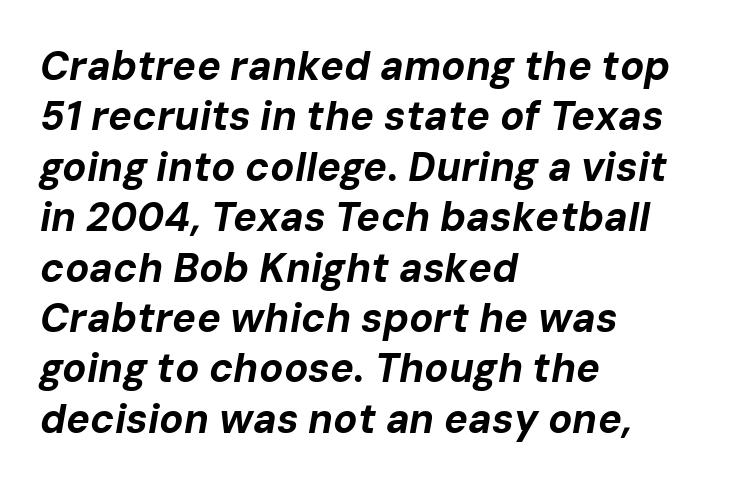
{"italic": "yes", "lean": "right", "slant_degrees": 10, "bold": "yes", "weight": "bold", "width": "normal", "stroke_contrast": "low", "x_height": "medium", "monospaced": "no", "underline": "no", "align": "left", "line_spacing": "normal", "line_spacing_ratio": 1.26, "letter_spacing": "normal", "letter_spacing_em": 0.0, "glyph_px": 40}
